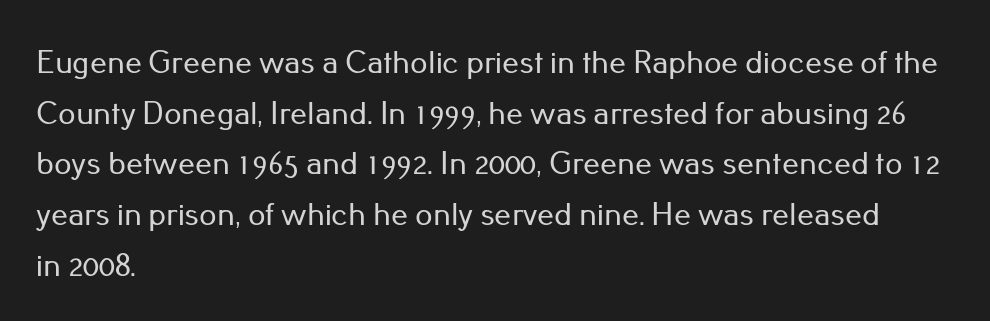
Q: Is the text italic (slanted)? A: No, it is upright.
Q: Is the typeface a serif or a sans-serif typeface? A: Sans-serif.
Q: Is the text underlined? A: No.
Q: How is the paragraph aligned? A: Left-aligned.
Q: Is the spacing between letters normal or unusually wide? A: Normal.
Q: Is the spacing between lines tight, normal or loose? A: Normal.
Q: Width (condensed, normal, or wide)? A: Normal.
Q: Stroke contrast? A: Low.
Q: x-height? A: Small.
Q: Monospaced? A: No.
